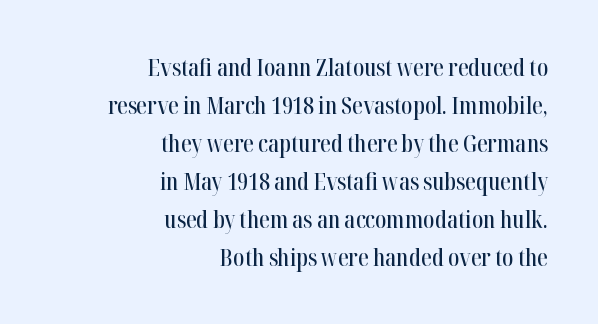
{"italic": "no", "underline": "no", "align": "right", "line_spacing": "normal", "line_spacing_ratio": 1.58, "letter_spacing": "normal", "letter_spacing_em": 0.0, "glyph_px": 24}
